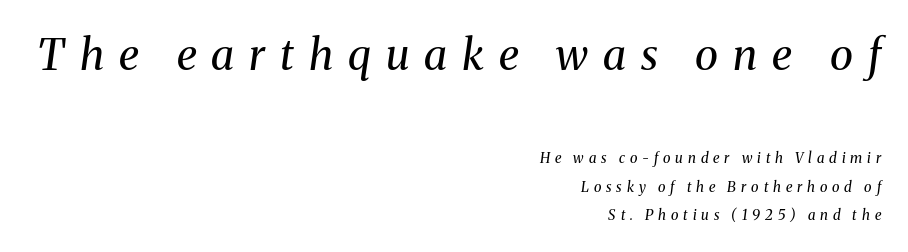
The image shows 43 px regular-weight serif type, italic (leaning right); set right-aligned, loose line spacing (2.04x), unusually wide letter spacing (+0.35 em), not underlined; the first (top) block is 3.07x larger; medium stroke contrast and a medium x-height.
